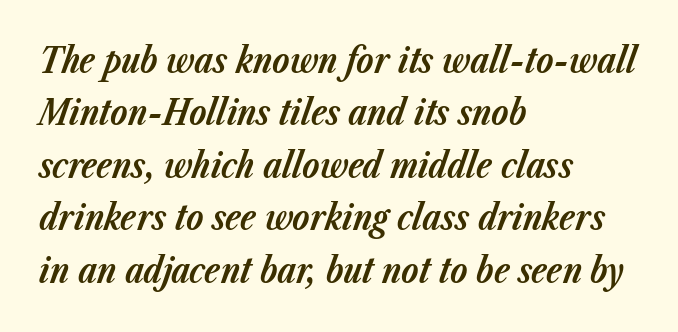
{"italic": "yes", "lean": "right", "slant_degrees": 23, "bold": "yes", "weight": "bold", "width": "normal", "stroke_contrast": "low", "x_height": "medium", "monospaced": "no", "underline": "no", "align": "left", "line_spacing": "normal", "line_spacing_ratio": 1.5, "letter_spacing": "normal", "letter_spacing_em": 0.0, "glyph_px": 35}
